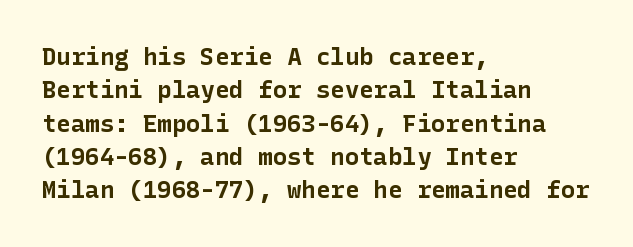
Q: Is the text bold? A: Yes.
Q: Is the text italic (slanted)? A: No, it is upright.
Q: Is the text underlined? A: No.
Q: How is the paragraph aligned? A: Left-aligned.
Q: Is the spacing between letters normal or unusually wide? A: Normal.
Q: Is the spacing between lines tight, normal or loose? A: Normal.
